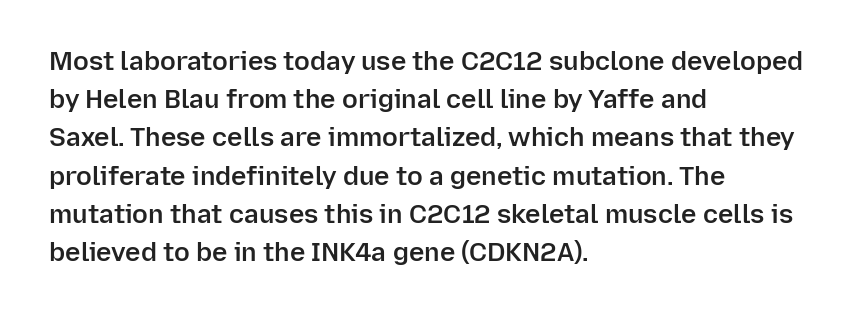
{"italic": "no", "bold": "semi", "underline": "no", "align": "left", "line_spacing": "normal", "line_spacing_ratio": 1.47, "letter_spacing": "normal", "letter_spacing_em": 0.0, "glyph_px": 26}
